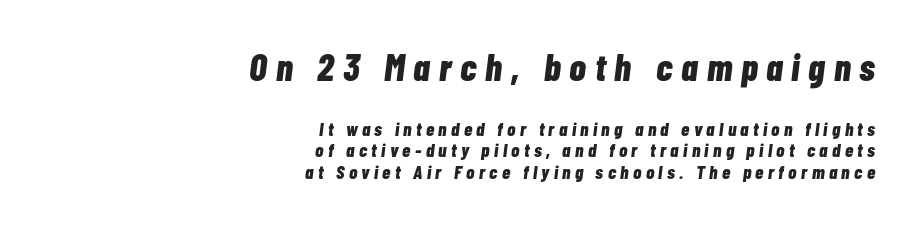
Q: Is the text bold? A: Yes.
Q: Is the text italic (slanted)? A: Yes, it leans right by about 7 degrees.
Q: Is the text underlined? A: No.
Q: How is the paragraph aligned? A: Right-aligned.
Q: Is the spacing between letters normal or unusually wide? A: Unusually wide.
Q: Is the spacing between lines tight, normal or loose? A: Tight.
Q: Which block of text is set in a larger size, the first (top) or the second (bottom)? A: The first (top) one.
Q: Width (condensed, normal, or wide)? A: Condensed.
Q: Stroke contrast? A: Low.
Q: x-height? A: Medium.
Q: Monospaced? A: No.
